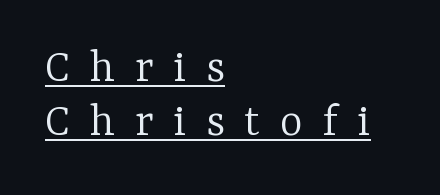
The image shows 49 px light serif type, upright; set left-aligned, tight line spacing (1.11x), unusually wide letter spacing (+0.4 em), underlined; low stroke contrast and a medium x-height.
